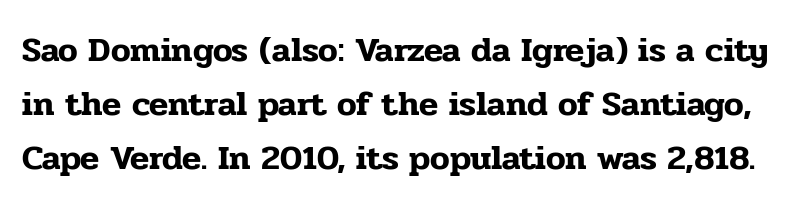
The image shows 35 px serif type, upright; set normal line spacing (1.54x), normal letter spacing, not underlined; low stroke contrast and a medium x-height.
